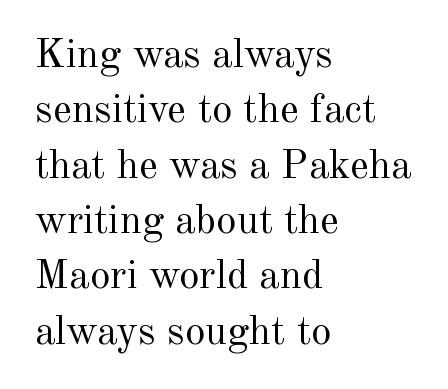
A typesetter would call this leading conventional body-copy spacing. Spacing between characters is what you'd get straight out of the box. Does the type have serifs? Yes, each stem ends in a small foot. When letters stand straight like this, we call the style roman or upright.
